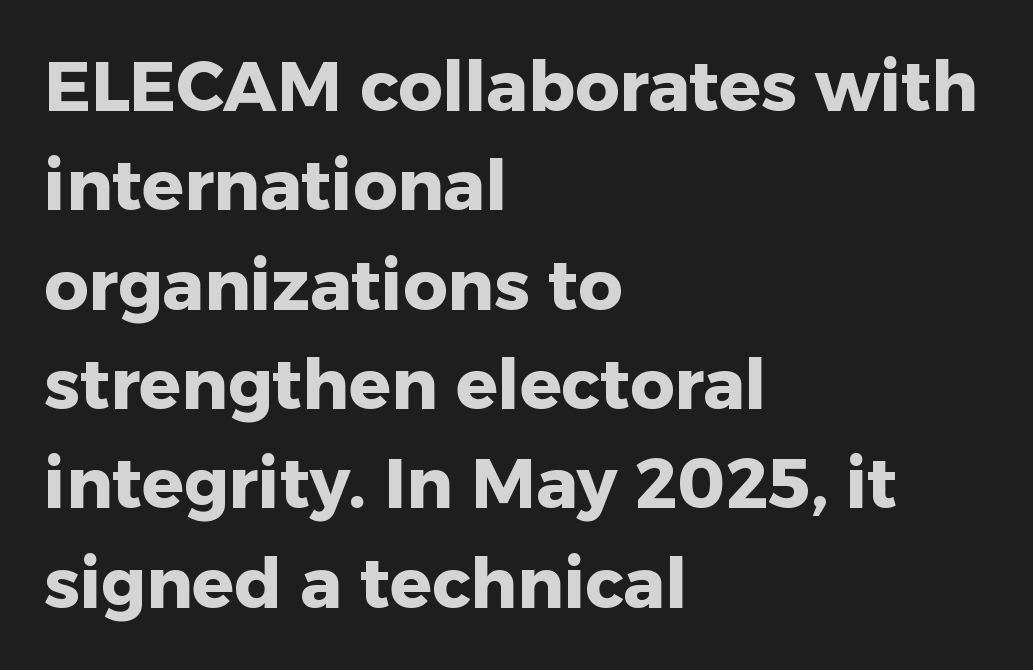
Q: Is the text bold? A: Yes.
Q: Is the text italic (slanted)? A: No, it is upright.
Q: Is the typeface a serif or a sans-serif typeface? A: Sans-serif.
Q: Is the text underlined? A: No.
Q: How is the paragraph aligned? A: Left-aligned.
Q: Is the spacing between letters normal or unusually wide? A: Normal.
Q: Is the spacing between lines tight, normal or loose? A: Normal.
Q: Width (condensed, normal, or wide)? A: Normal.
Q: Stroke contrast? A: Low.
Q: x-height? A: Medium.
Q: Monospaced? A: No.
